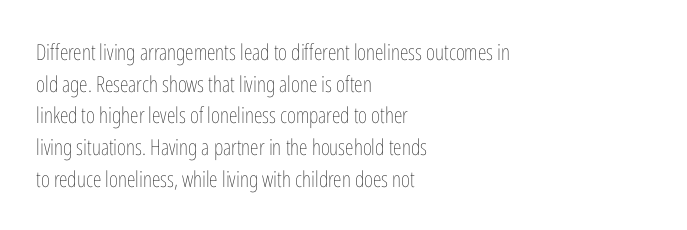
Q: Is the text bold? A: No.
Q: Is the text italic (slanted)? A: No, it is upright.
Q: Is the text underlined? A: No.
Q: How is the paragraph aligned? A: Left-aligned.
Q: Is the spacing between letters normal or unusually wide? A: Normal.
Q: Is the spacing between lines tight, normal or loose? A: Normal.
